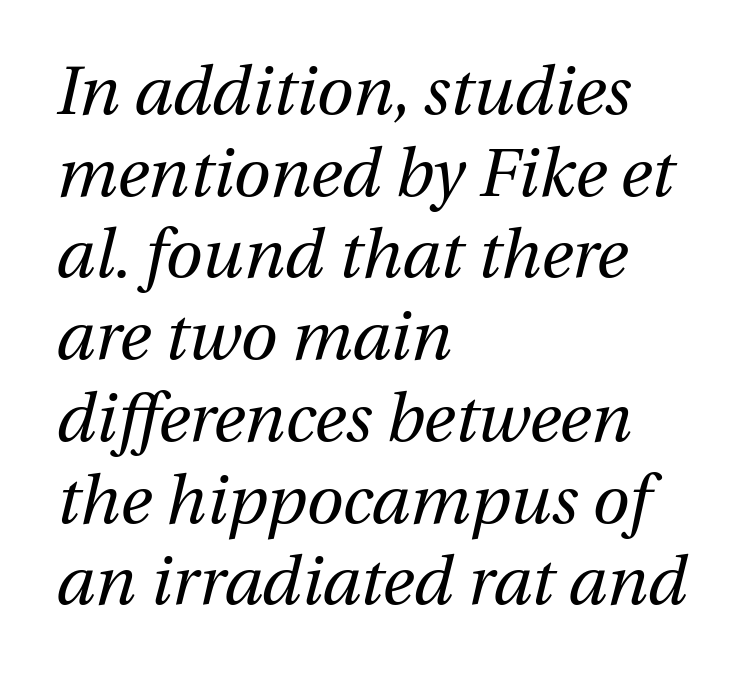
The image shows 67 px regular-weight type, italic (leaning right); set left-aligned, line spacing 1.22x, normal letter spacing, not underlined; medium stroke contrast and a medium x-height.
